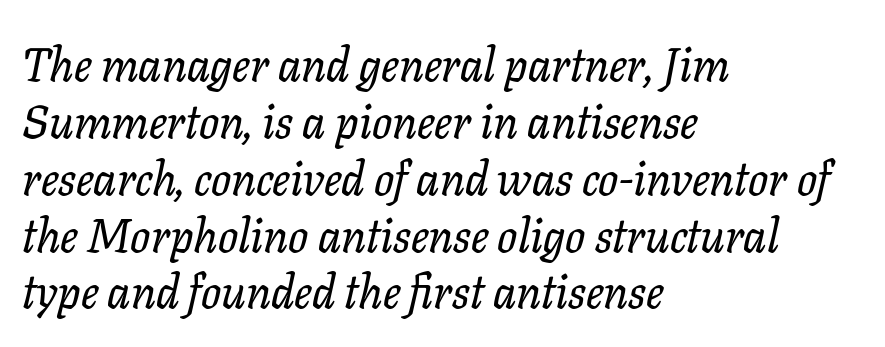
{"serif": "yes", "italic": "yes", "lean": "right", "slant_degrees": 11, "width": "normal", "stroke_contrast": "low", "x_height": "medium", "monospaced": "no", "underline": "no", "align": "left", "line_spacing_ratio": 1.21, "letter_spacing": "normal", "letter_spacing_em": 0.0, "glyph_px": 47}
